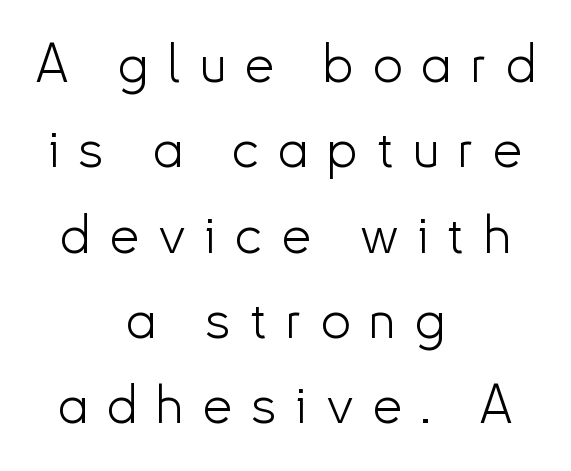
The image shows 53 px light sans-serif type, upright; set centered, normal line spacing (1.61x), unusually wide letter spacing (+0.36 em), not underlined; low stroke contrast and a small x-height.
